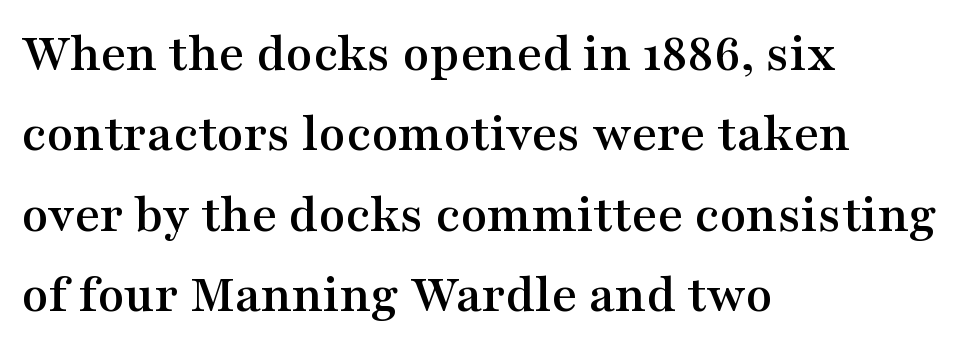
What's the leading like? Ordinary, nothing unusual. Visually the block forms a straight wall on the left and a jagged coastline on the right. This sample uses a serif face. The face used here is rendered with its standard letterfit. Character widths vary here, with narrow letters taking less room than wide ones.
